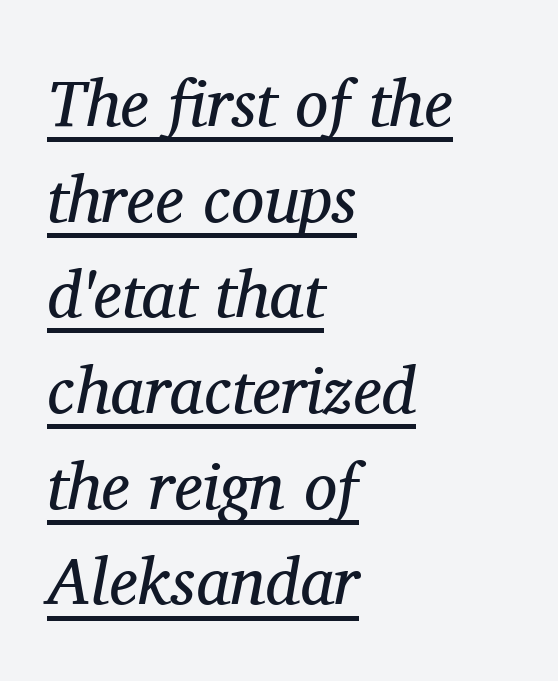
Quick note: interline space is typical. Stroke mass is kept to a normal reading level or below. Words appear dense and cohesive because spacing is normal. Caption: multi-line text, flush left, ragged right. The letters are slanted; this is an italic face.
